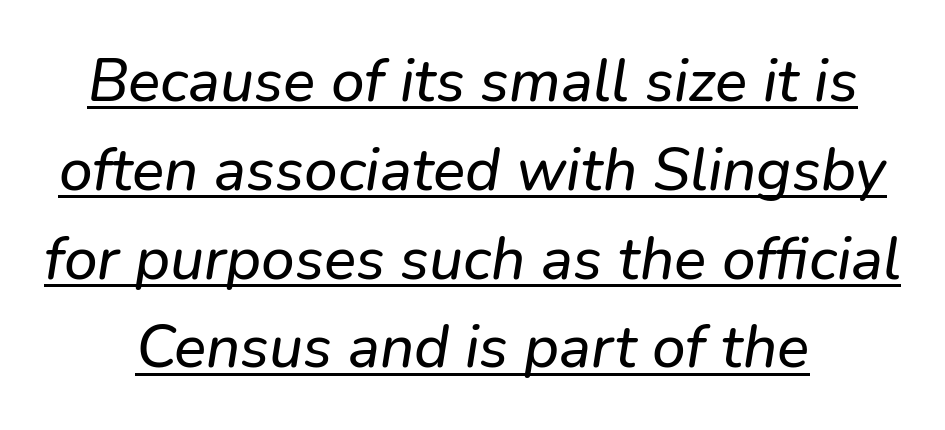
{"italic": "yes", "lean": "right", "slant_degrees": 9, "width": "normal", "stroke_contrast": "low", "x_height": "medium", "monospaced": "no", "underline": "yes", "align": "center", "line_spacing": "normal", "line_spacing_ratio": 1.48, "letter_spacing": "normal", "letter_spacing_em": 0.0, "glyph_px": 60}
